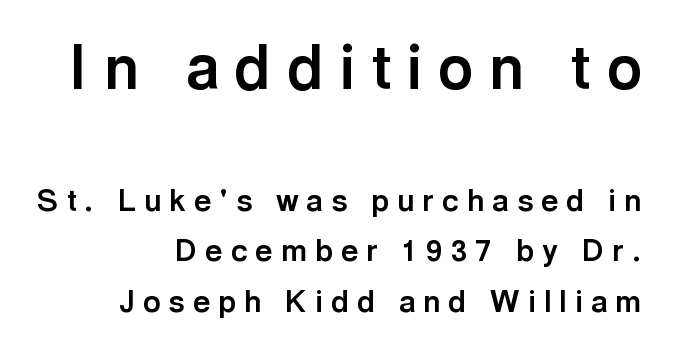
Q: Is the text bold? A: Yes.
Q: Is the text italic (slanted)? A: No, it is upright.
Q: Is the typeface a serif or a sans-serif typeface? A: Sans-serif.
Q: Is the text underlined? A: No.
Q: How is the paragraph aligned? A: Right-aligned.
Q: Is the spacing between letters normal or unusually wide? A: Unusually wide.
Q: Is the spacing between lines tight, normal or loose? A: Normal.
Q: Which block of text is set in a larger size, the first (top) or the second (bottom)? A: The first (top) one.
Q: Width (condensed, normal, or wide)? A: Normal.
Q: x-height? A: Medium.
Q: Monospaced? A: No.
